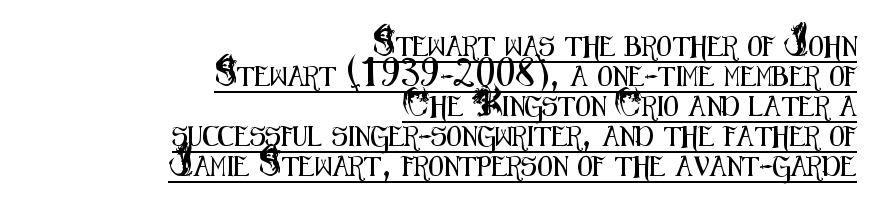
{"italic": "no", "underline": "yes", "align": "right", "line_spacing": "normal", "line_spacing_ratio": 1.5, "letter_spacing": "normal", "letter_spacing_em": 0.0, "glyph_px": 20}
